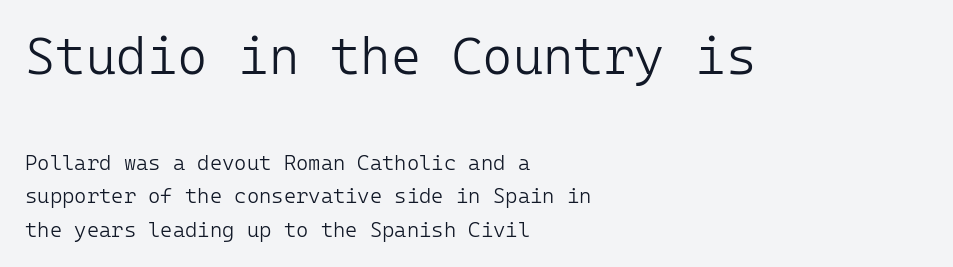
The image shows 52 px light sans-serif type, upright; set left-aligned, normal line spacing (1.6x), normal letter spacing, not underlined; the first (top) block is 2.48x larger; low stroke contrast and a medium x-height.
